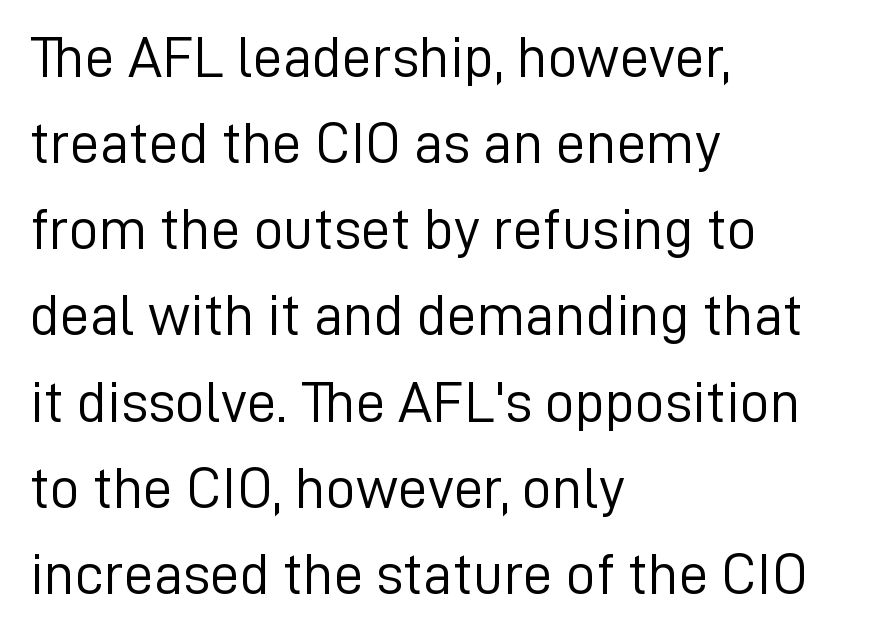
These lines are rendered in a variable-pitch font. Notice how the stems are strictly vertical — no italics here. Does the leading feel generous? No, just average. Decoration check: the copy has no underline. Layout note: lines flush left. Is the type heavy? It reads as light-to-regular instead.
